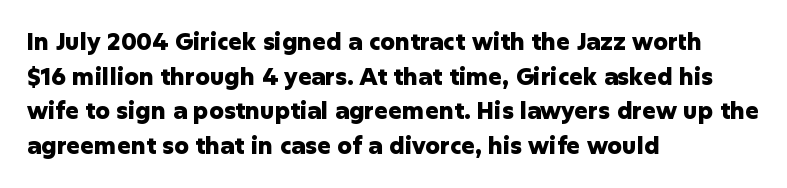
Q: Is the text bold? A: Yes.
Q: Is the text italic (slanted)? A: No, it is upright.
Q: Is the text underlined? A: No.
Q: How is the paragraph aligned? A: Left-aligned.
Q: Is the spacing between letters normal or unusually wide? A: Normal.
Q: Is the spacing between lines tight, normal or loose? A: Normal.
